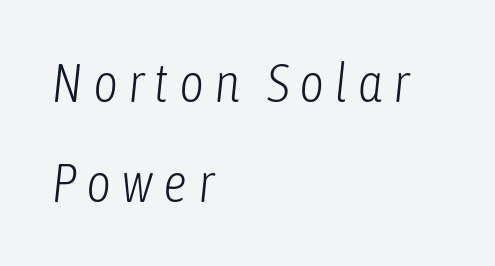
Descenders hang freely into open space. Here the designer chose a conventional face with non-uniform glyph widths. These glyphs show unthickened strokes, regular width or finer. Would a proofreader flag this as italicized? Yes.
